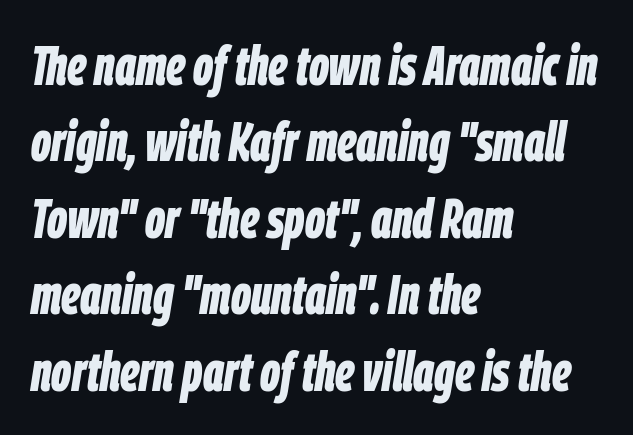
Q: Is the text bold? A: Yes.
Q: Is the text italic (slanted)? A: Yes, it leans right by about 9 degrees.
Q: Is the text underlined? A: No.
Q: How is the paragraph aligned? A: Left-aligned.
Q: Is the spacing between letters normal or unusually wide? A: Normal.
Q: Is the spacing between lines tight, normal or loose? A: Normal.
Q: Width (condensed, normal, or wide)? A: Condensed.
Q: Stroke contrast? A: Low.
Q: x-height? A: Large.
Q: Monospaced? A: No.
